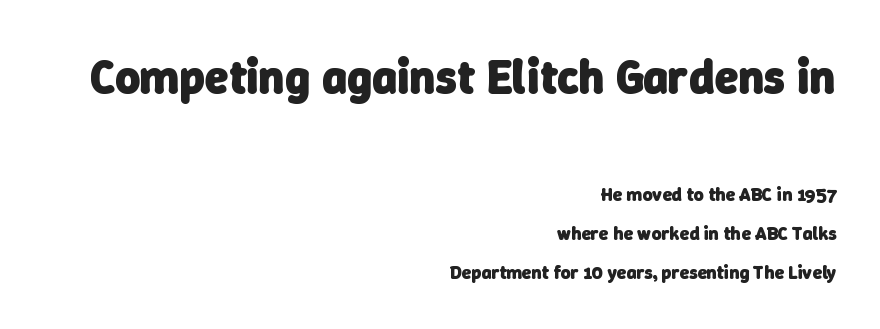
Decoration check: the copy has no underline. Each new line begins a long way beneath the previous one. Nothing sits at the stroke ends, so this counts as sans-serif. The rendering uses natural spacing where letterforms have individual widths.
